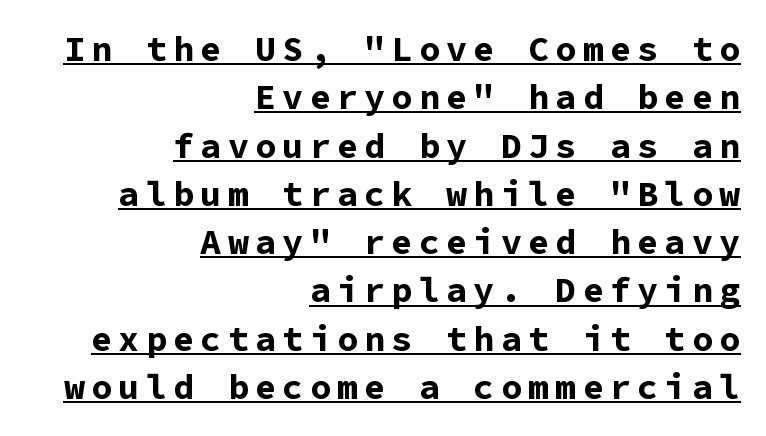
Q: Is the text bold? A: Yes.
Q: Is the text italic (slanted)? A: No, it is upright.
Q: Is the typeface a serif or a sans-serif typeface? A: Sans-serif.
Q: Is the text underlined? A: Yes.
Q: How is the paragraph aligned? A: Right-aligned.
Q: Is the spacing between lines tight, normal or loose? A: Normal.
Q: Width (condensed, normal, or wide)? A: Normal.
Q: Stroke contrast? A: Low.
Q: x-height? A: Medium.
Q: Monospaced? A: Yes.
